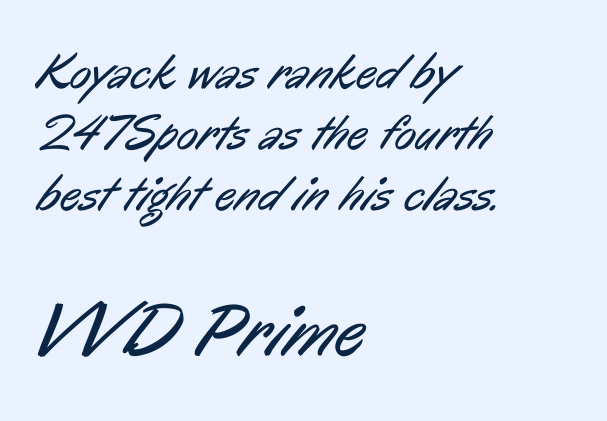
{"serif": "no", "bold": "no", "weight": "regular", "width": "condensed", "stroke_contrast": "low", "x_height": "medium", "monospaced": "no", "underline": "no", "align": "left", "line_spacing_ratio": 1.22, "letter_spacing": "normal", "letter_spacing_em": 0.0, "larger_block": "second", "size_ratio": 1.5, "glyph_px": 75}
